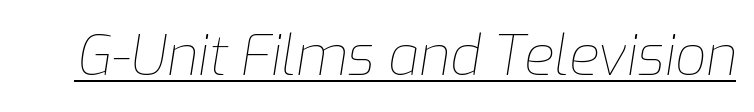
The image shows 55 px thin type, italic (leaning right); set normal letter spacing, underlined; low stroke contrast and a medium x-height.
